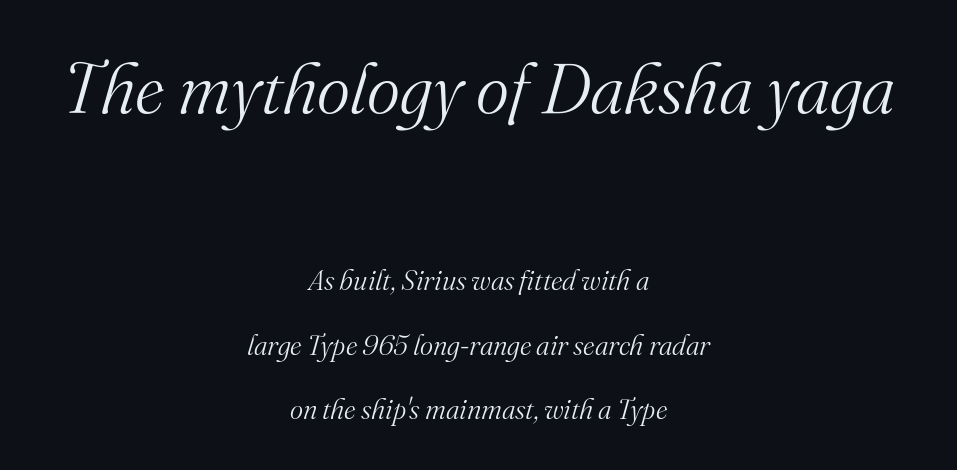
{"serif": "yes", "italic": "yes", "lean": "right", "slant_degrees": 16, "bold": "no", "weight": "light", "width": "normal", "stroke_contrast": "medium", "x_height": "small", "monospaced": "no", "underline": "no", "align": "center", "line_spacing": "loose", "line_spacing_ratio": 2.29, "letter_spacing": "normal", "letter_spacing_em": 0.0, "larger_block": "first", "size_ratio": 2.54, "glyph_px": 71}
